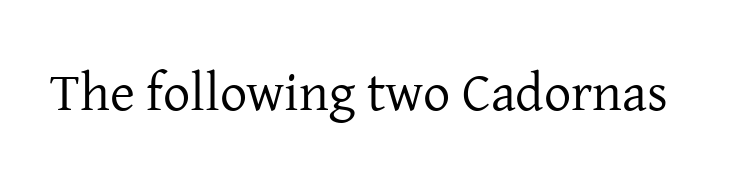
{"serif": "yes", "italic": "no", "bold": "no", "weight": "regular", "width": "normal", "stroke_contrast": "low", "x_height": "medium", "monospaced": "no", "underline": "no", "letter_spacing": "normal", "letter_spacing_em": 0.0, "glyph_px": 54}
